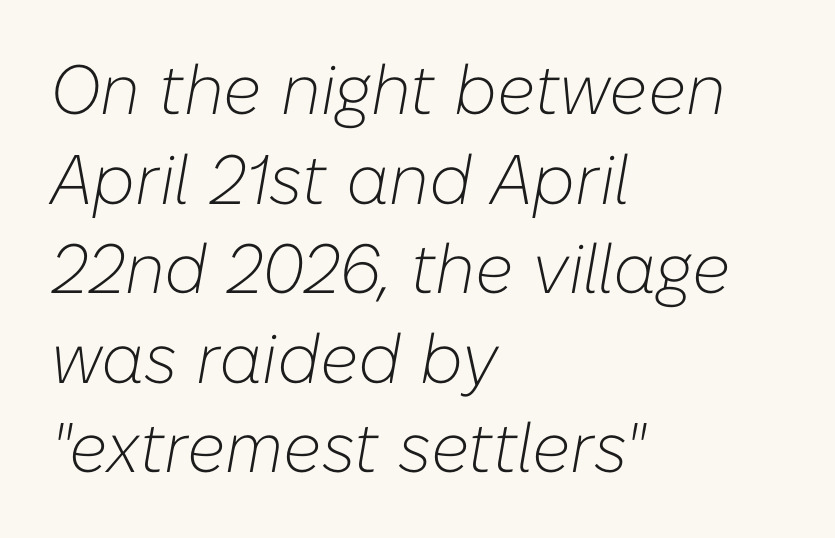
The image shows 70 px light type, italic (leaning right); set left-aligned, normal line spacing (1.28x), normal letter spacing, not underlined; low stroke contrast and a medium x-height.
